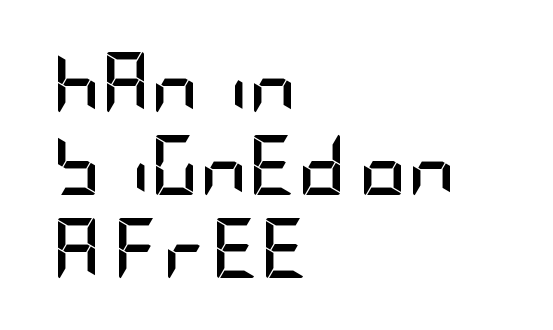
Q: Is the text bold? A: Yes.
Q: Is the text italic (slanted)? A: No, it is upright.
Q: Is the typeface a serif or a sans-serif typeface? A: Sans-serif.
Q: Is the text underlined? A: No.
Q: How is the paragraph aligned? A: Left-aligned.
Q: Is the spacing between letters normal or unusually wide? A: Normal.
Q: Is the spacing between lines tight, normal or loose? A: Normal.
Q: Width (condensed, normal, or wide)? A: Condensed.
Q: Stroke contrast? A: Low.
Q: x-height? A: Large.
